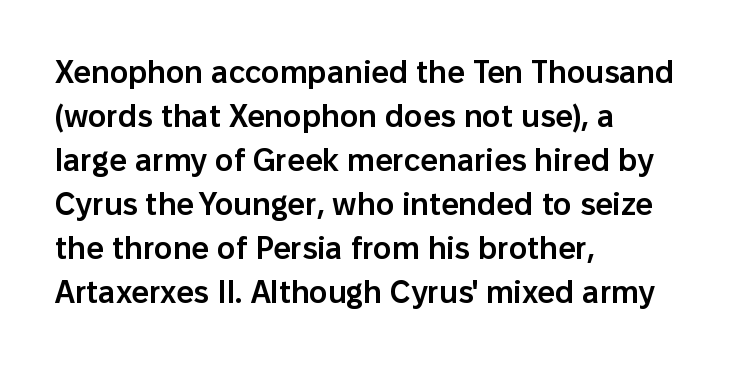
{"serif": "no", "italic": "no", "bold": "semi", "weight": "semibold", "width": "normal", "stroke_contrast": "low", "x_height": "medium", "monospaced": "no", "underline": "no", "align": "left", "line_spacing": "normal", "line_spacing_ratio": 1.42, "letter_spacing": "normal", "letter_spacing_em": 0.0, "glyph_px": 31}
